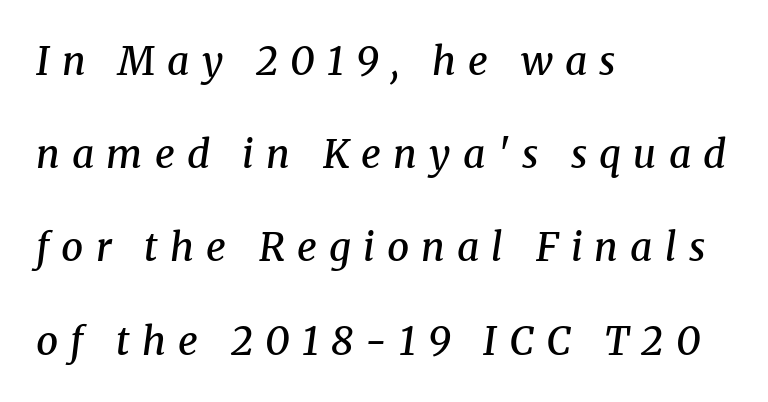
The image shows 39 px semibold serif type, italic (leaning right); set left-aligned, loose line spacing (2.39x), unusually wide letter spacing (+0.31 em), not underlined; medium stroke contrast and a medium x-height.
